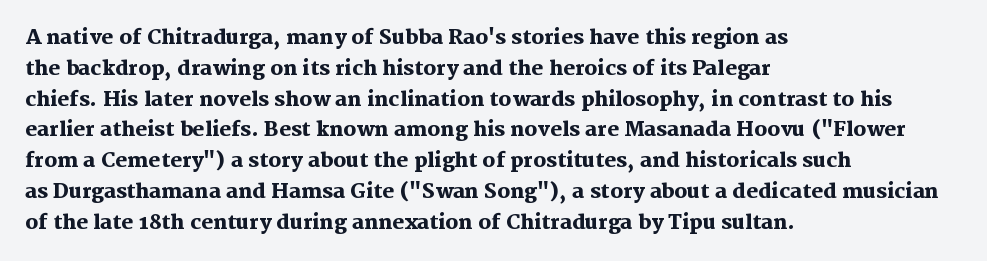
{"italic": "no", "bold": "yes", "underline": "no", "align": "left", "line_spacing": "normal", "line_spacing_ratio": 1.54, "letter_spacing": "normal", "letter_spacing_em": 0.0, "glyph_px": 20}
